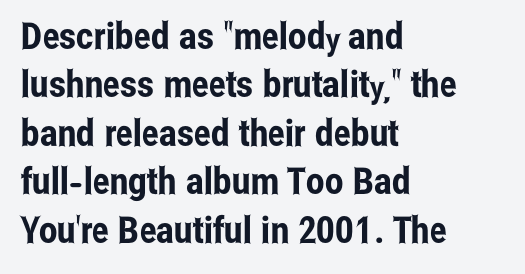
{"serif": "no", "italic": "no", "width": "condensed", "stroke_contrast": "low", "x_height": "medium", "monospaced": "no", "underline": "no", "align": "left", "line_spacing": "normal", "line_spacing_ratio": 1.31, "letter_spacing": "normal", "letter_spacing_em": 0.0, "glyph_px": 37}
